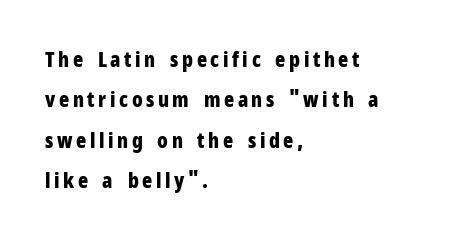
Q: Is the text bold? A: Yes.
Q: Is the text italic (slanted)? A: No, it is upright.
Q: Is the text underlined? A: No.
Q: How is the paragraph aligned? A: Left-aligned.
Q: Is the spacing between lines tight, normal or loose? A: Loose.
